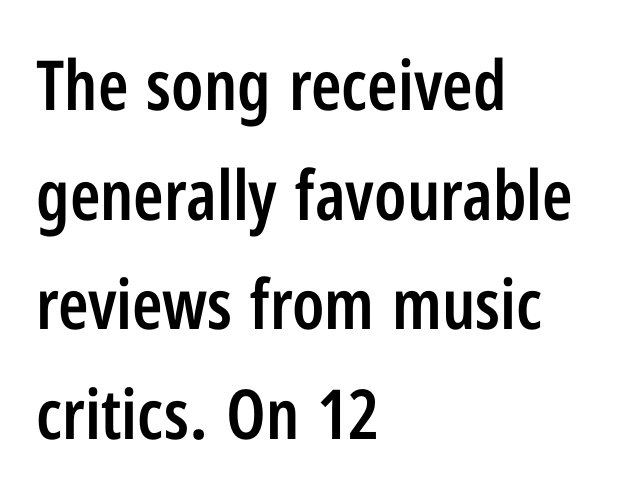
{"serif": "no", "italic": "no", "bold": "semi", "weight": "semibold", "width": "condensed", "stroke_contrast": "low", "x_height": "medium", "monospaced": "no", "underline": "no", "align": "left", "line_spacing": "normal", "line_spacing_ratio": 1.59, "letter_spacing": "normal", "letter_spacing_em": 0.0, "glyph_px": 69}
